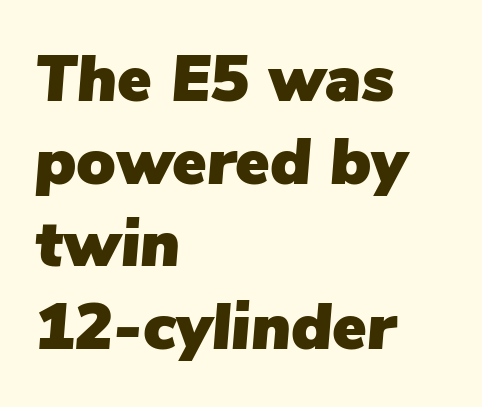
The gap between lines stays unmarked. A typesetter would call this leading conventional body-copy spacing. Each letter keeps its own natural width here, so spacing adapts to shape. Spacing between characters is what you'd get straight out of the box. There's an unmistakable incline to the writing here. Where is the straight margin? On the left.
